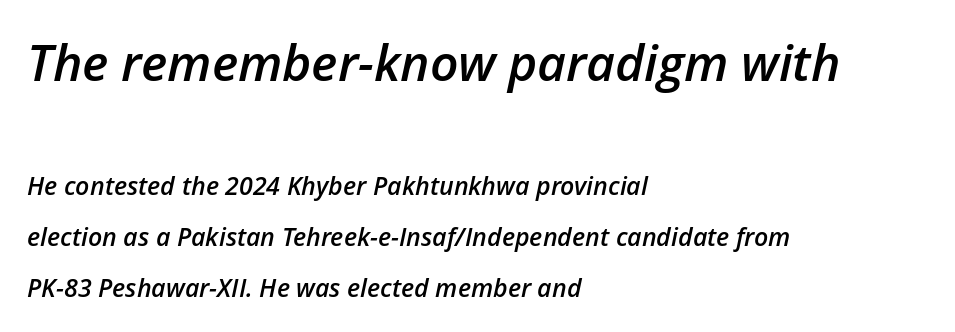
Q: Is the text bold? A: Semi-bold.
Q: Is the text italic (slanted)? A: Yes, it leans right by about 12 degrees.
Q: Is the text underlined? A: No.
Q: How is the paragraph aligned? A: Left-aligned.
Q: Is the spacing between letters normal or unusually wide? A: Normal.
Q: Is the spacing between lines tight, normal or loose? A: Loose.
Q: Which block of text is set in a larger size, the first (top) or the second (bottom)? A: The first (top) one.
Q: Width (condensed, normal, or wide)? A: Normal.
Q: Stroke contrast? A: Low.
Q: x-height? A: Medium.
Q: Monospaced? A: No.
